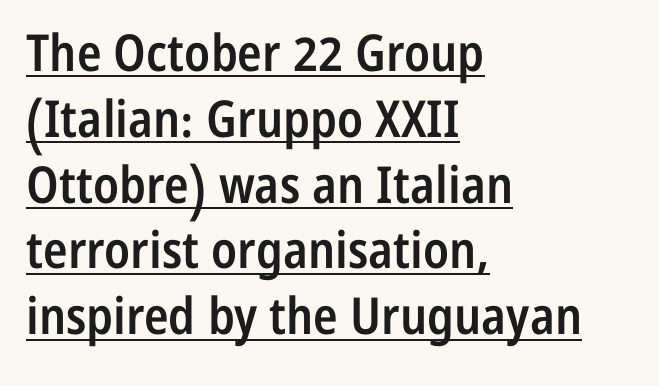
Q: Is the text bold? A: Semi-bold.
Q: Is the text italic (slanted)? A: No, it is upright.
Q: Is the typeface a serif or a sans-serif typeface? A: Sans-serif.
Q: Is the text underlined? A: Yes.
Q: How is the paragraph aligned? A: Left-aligned.
Q: Is the spacing between letters normal or unusually wide? A: Normal.
Q: Is the spacing between lines tight, normal or loose? A: Normal.
Q: Width (condensed, normal, or wide)? A: Condensed.
Q: Stroke contrast? A: Low.
Q: x-height? A: Medium.
Q: Monospaced? A: No.
